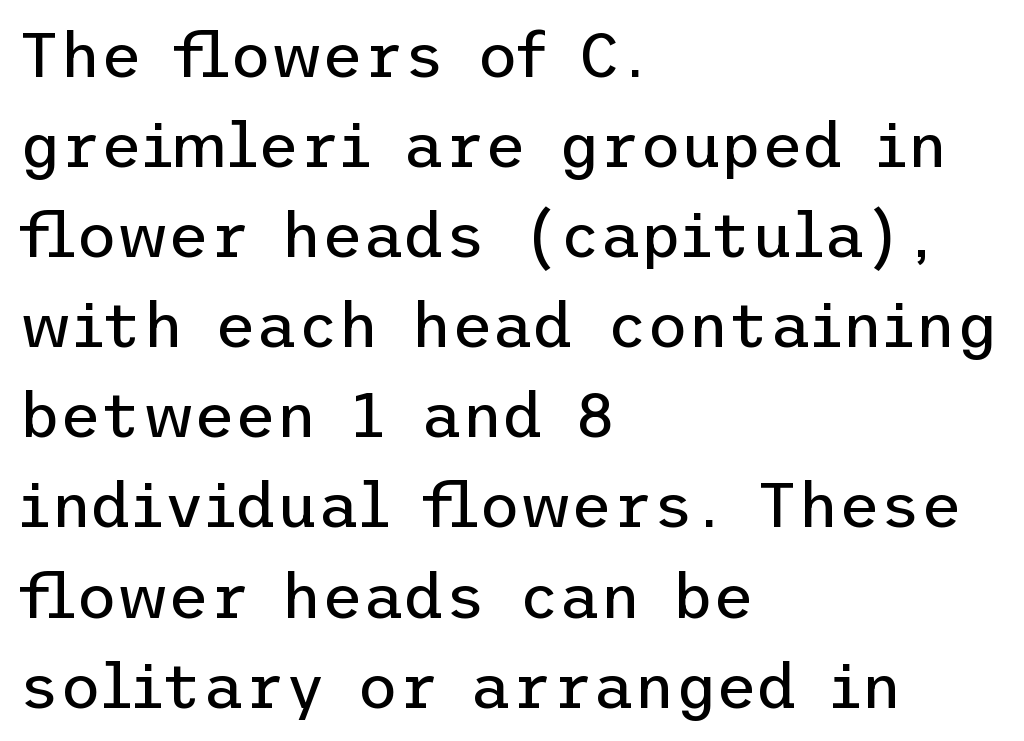
You could call the tracking neutral — neither tight nor loose. Unmarked baselines from the first word to the last. No extra ink here — the face is not bold. The lettering holds an erect, upright posture throughout. Line starts are locked; line ends wander. Font category for this specimen: sans-serif.
